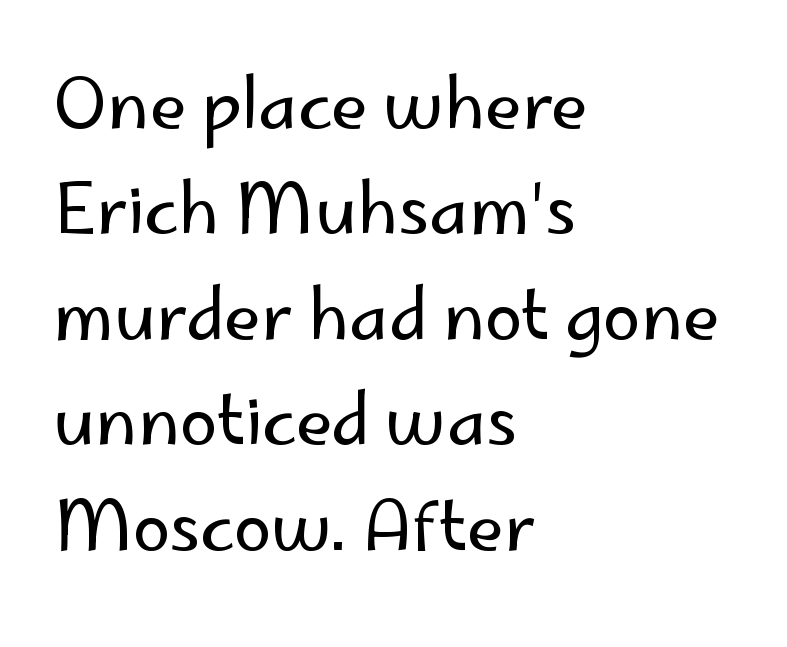
The compositor pushed each line to the left boundary. Successive baselines arrive at the customary interval. The typography opts for an upright posture over an oblique one. No extra tracking has been applied to these lines.
